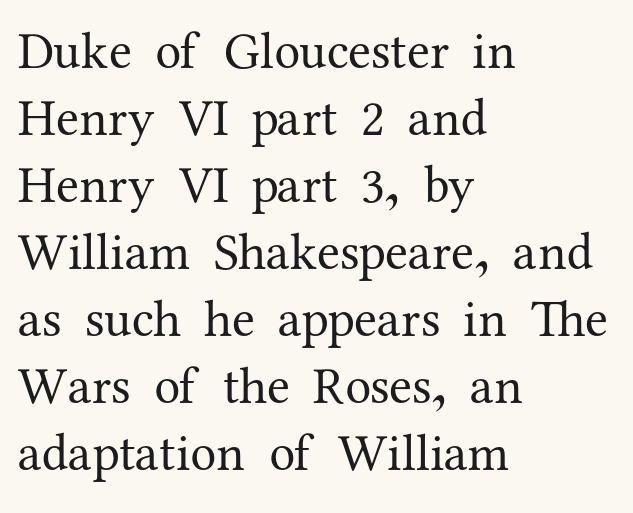
Q: Is the text bold? A: No.
Q: Is the text italic (slanted)? A: No, it is upright.
Q: Is the typeface a serif or a sans-serif typeface? A: Serif.
Q: Is the text underlined? A: No.
Q: How is the paragraph aligned? A: Left-aligned.
Q: Is the spacing between letters normal or unusually wide? A: Normal.
Q: Is the spacing between lines tight, normal or loose? A: Normal.
Q: Width (condensed, normal, or wide)? A: Normal.
Q: Stroke contrast? A: Medium.
Q: x-height? A: Medium.
Q: Monospaced? A: No.
